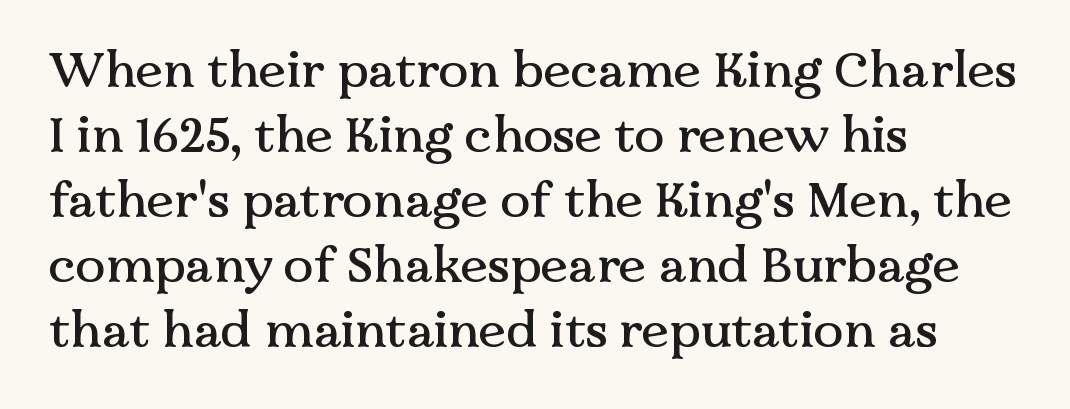
A typesetter would call this leading conventional body-copy spacing. Examine the stroke ends and you'll spot serifs. Character widths vary here, with narrow letters taking less room than wide ones. The strip under each line holds only bare page.
